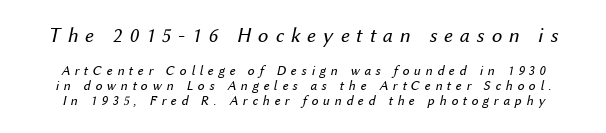
{"italic": "yes", "lean": "right", "slant_degrees": 12, "bold": "no", "underline": "no", "line_spacing": "tight", "line_spacing_ratio": 1.07, "letter_spacing": "wide", "letter_spacing_em": 0.33, "larger_block": "first", "size_ratio": 1.5, "glyph_px": 21}
